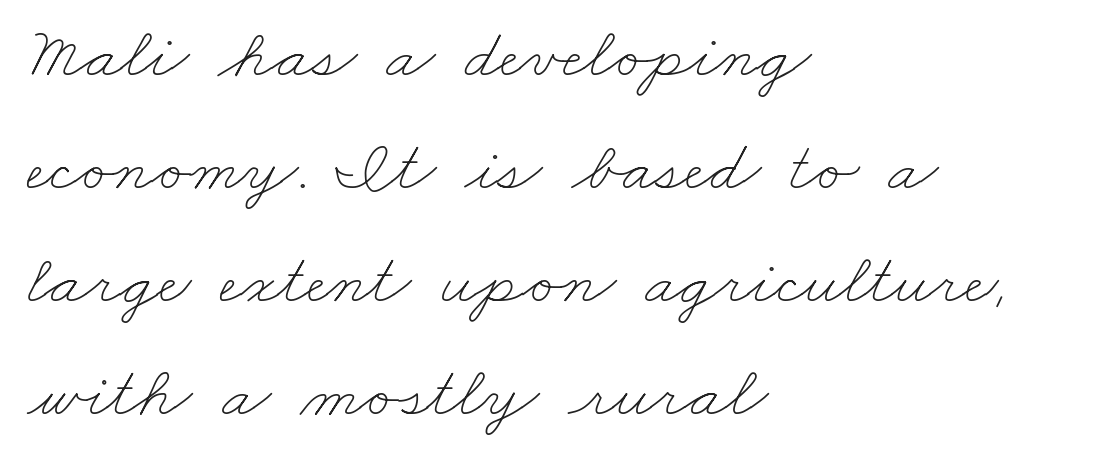
{"bold": "no", "weight": "thin", "width": "wide", "stroke_contrast": "low", "x_height": "small", "monospaced": "no", "underline": "no", "align": "left", "line_spacing": "normal", "line_spacing_ratio": 1.57, "letter_spacing": "normal", "letter_spacing_em": 0.0, "glyph_px": 72}
